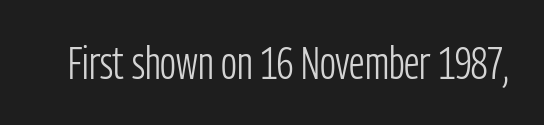
The image shows 45 px light, condensed sans-serif type, upright; set normal letter spacing, not underlined; low stroke contrast and a medium x-height.
